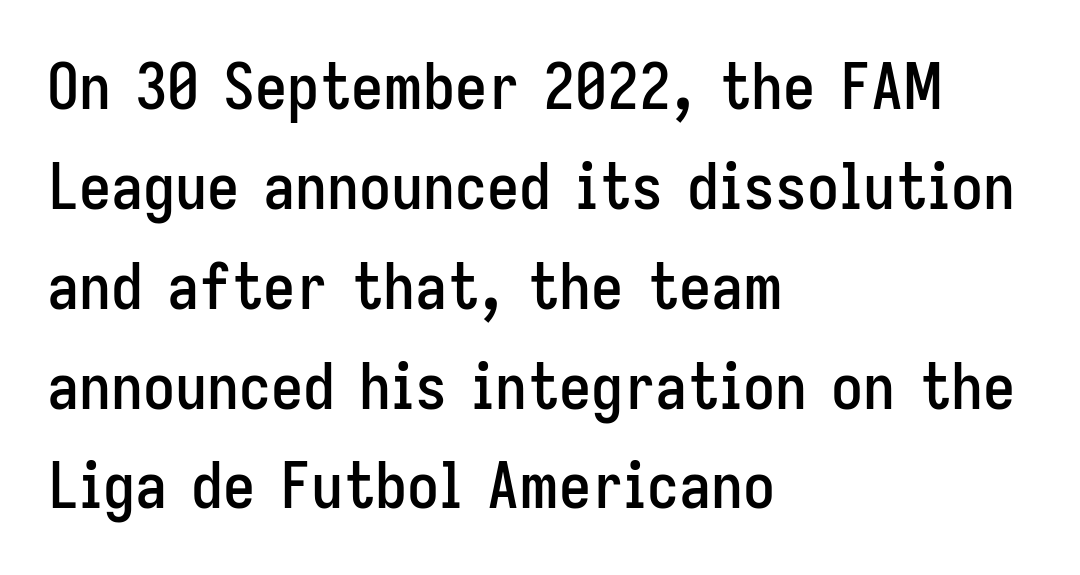
Q: Is the text italic (slanted)? A: No, it is upright.
Q: Is the typeface a serif or a sans-serif typeface? A: Sans-serif.
Q: Is the text underlined? A: No.
Q: How is the paragraph aligned? A: Left-aligned.
Q: Is the spacing between letters normal or unusually wide? A: Normal.
Q: Is the spacing between lines tight, normal or loose? A: Normal.
Q: Width (condensed, normal, or wide)? A: Condensed.
Q: Stroke contrast? A: Low.
Q: x-height? A: Medium.
Q: Monospaced? A: No.
